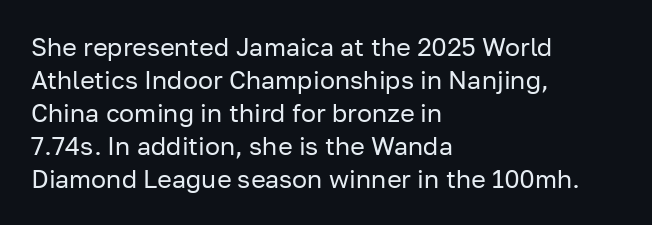
Q: Is the text bold? A: No.
Q: Is the text italic (slanted)? A: No, it is upright.
Q: Is the text underlined? A: No.
Q: How is the paragraph aligned? A: Left-aligned.
Q: Is the spacing between letters normal or unusually wide? A: Normal.
Q: Is the spacing between lines tight, normal or loose? A: Normal.
